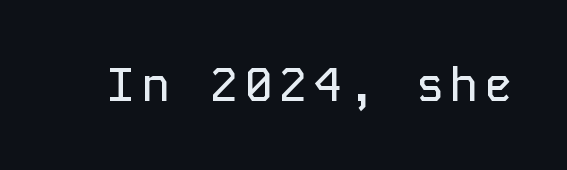
The image shows 47 px sans-serif type, upright, monospaced; set not underlined; low stroke contrast and a medium x-height.
